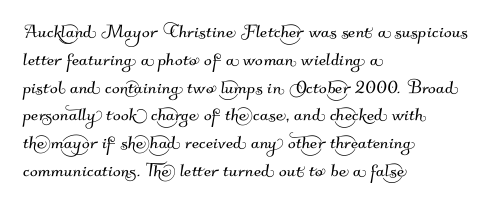
Q: Is the text underlined? A: No.
Q: How is the paragraph aligned? A: Left-aligned.
Q: Is the spacing between letters normal or unusually wide? A: Normal.
